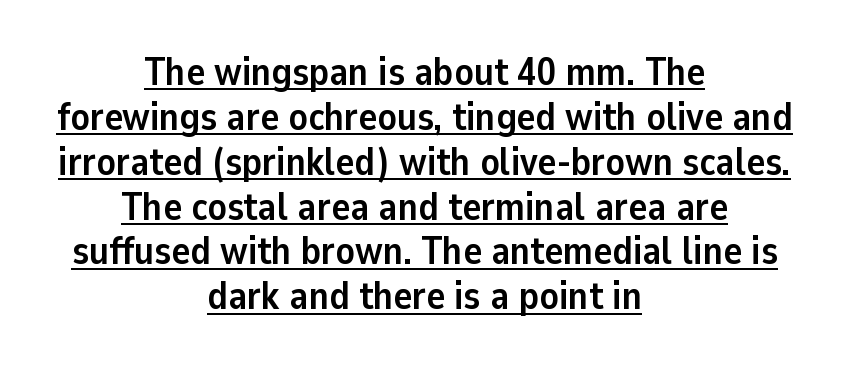
The image shows 39 px semibold sans-serif type, upright; set centered, tight line spacing (1.15x), normal letter spacing, underlined; low stroke contrast and a medium x-height.
